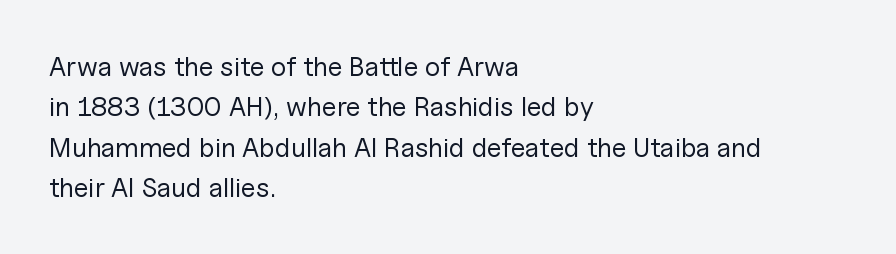
The passage shown stacks its lines at a standard gap. Students, note that the glyphs here touch the page at normal intervals. This reads as an unemphasized weight, regular at the heaviest. Typeset ragged right — the left edge is the straight one. No italicization has been applied; the sample stays upright.
